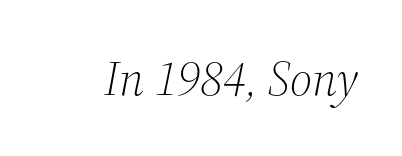
Spacing between characters is what you'd get straight out of the box. The specimen reads as italic at a glance. Each letter keeps its own natural width here, so spacing adapts to shape. Descenders are the only things crossing below the line.
